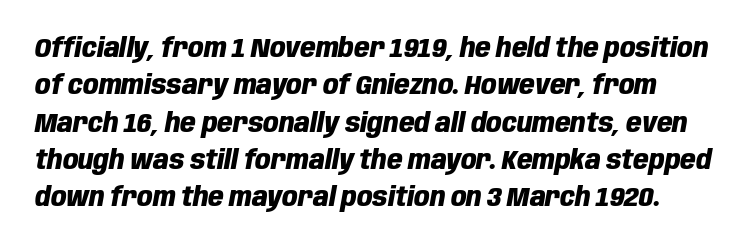
Students, note that the glyphs here touch the page at normal intervals. A typesetter would mark this as italic. Lines of text with bare space underneath. Is there much room between lines? A standard amount, neither cramped nor airy. Each glyph is drawn with heavy, bold strokes.
